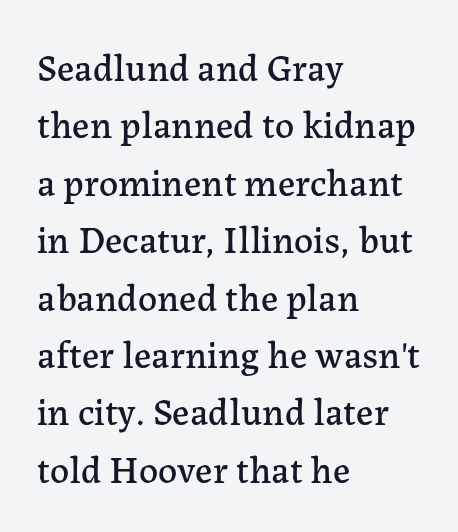
{"serif": "yes", "italic": "no", "width": "normal", "stroke_contrast": "low", "x_height": "medium", "monospaced": "no", "underline": "no", "align": "left", "line_spacing": "normal", "line_spacing_ratio": 1.51, "letter_spacing": "normal", "letter_spacing_em": 0.0, "glyph_px": 38}
